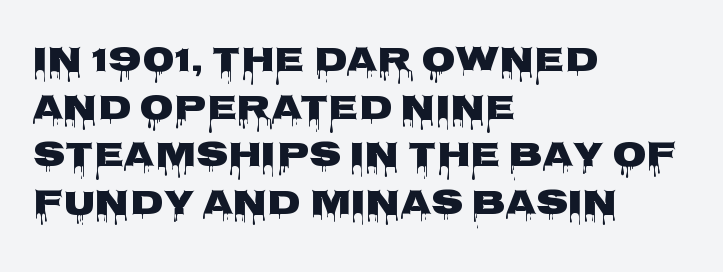
Honestly, the row spacing looks completely unremarkable. Beneath every word, the page is bare. The passage shown is typeset with a sans-serif family. These lines keep a tight, regular rhythm from letter to letter. The typesetting leans heavy: a genuine bold. Short and long lines alike share a common starting point at left.
